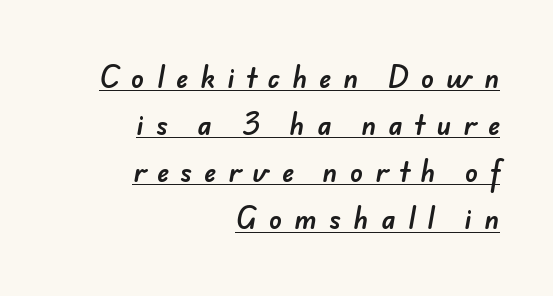
Caption: lettering with a line underneath. The face used here is rendered with a markedly widened letterfit. In CSS terms this would be text-align: right.
